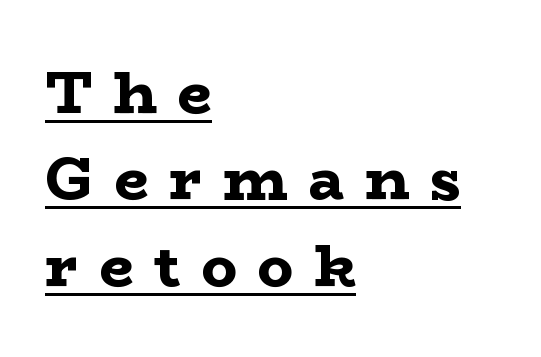
The image shows 60 px bold, wide serif type, upright; set left-aligned, normal line spacing (1.44x), unusually wide letter spacing (+0.34 em), underlined; low stroke contrast and a medium x-height.
